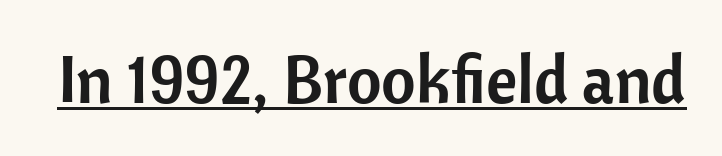
The image shows 67 px sans-serif type, upright; set normal letter spacing, underlined; low stroke contrast and a medium x-height.
